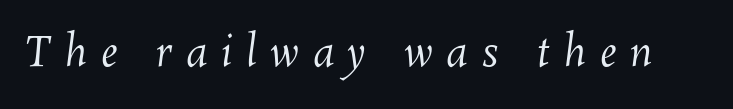
{"bold": "no", "weight": "regular", "width": "normal", "stroke_contrast": "medium", "x_height": "medium", "monospaced": "no", "underline": "no", "letter_spacing": "wide", "letter_spacing_em": 0.35, "glyph_px": 40}
